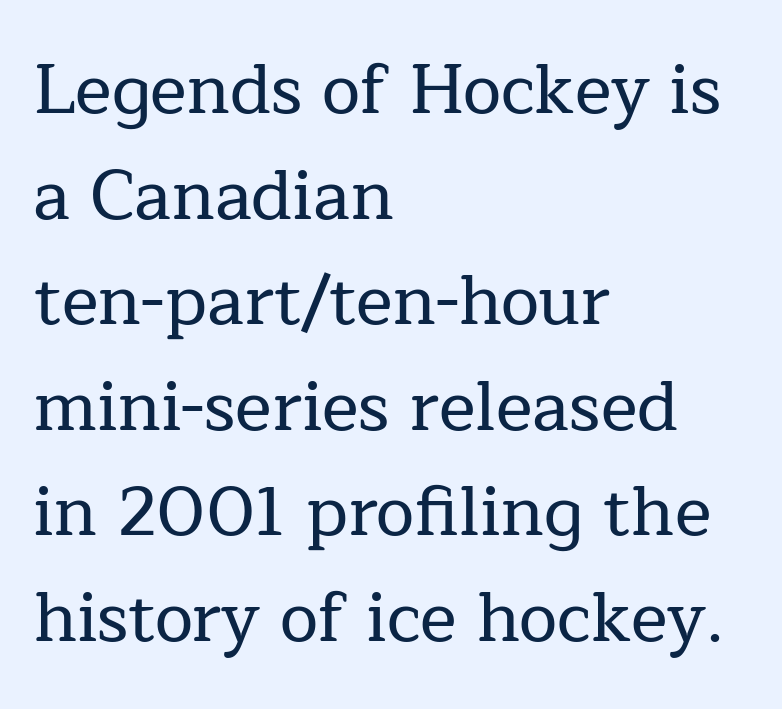
{"serif": "yes", "italic": "no", "width": "normal", "stroke_contrast": "low", "x_height": "medium", "monospaced": "no", "underline": "no", "align": "left", "line_spacing": "normal", "line_spacing_ratio": 1.53, "letter_spacing": "normal", "letter_spacing_em": 0.0, "glyph_px": 69}
